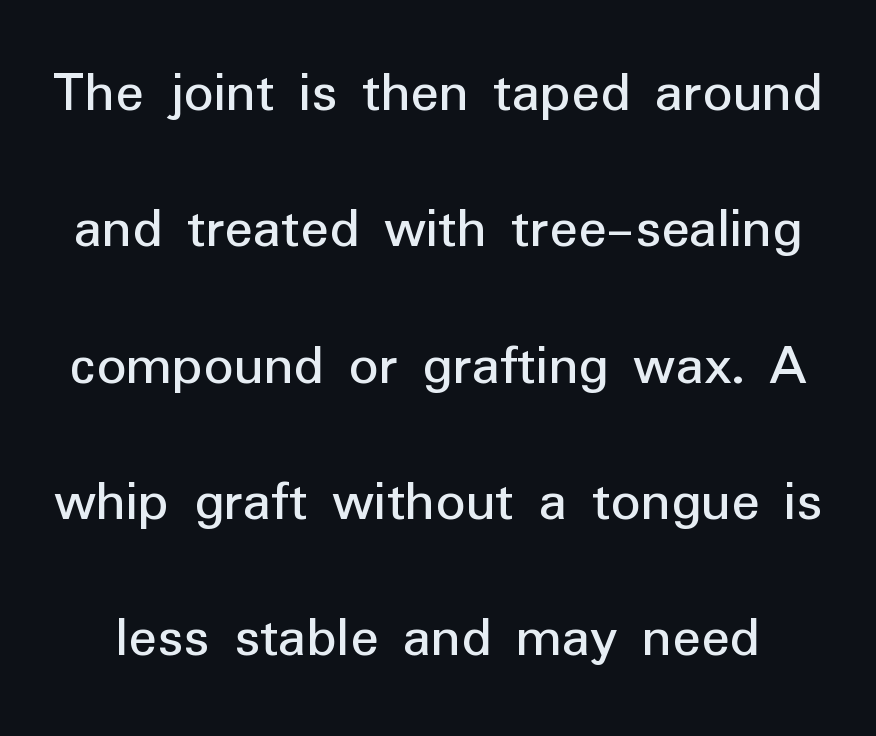
These lines stand farther apart than default settings would place them. Unmarked baselines from the first word to the last. Here the designer chose a conventional face with non-uniform glyph widths. Stroke terminals: plain, sans-serif. Every character sits straight up, as roman type does.
